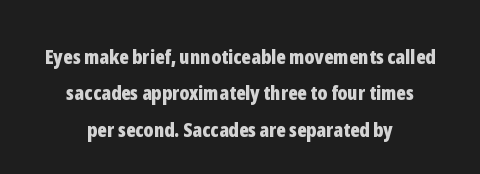
This sample uses an upright cut, with every glyph sitting square on the baseline. Centered paragraph, ragged on both sides. Beneath every word, the page is bare. The typesetting leans heavy: a genuine bold.
